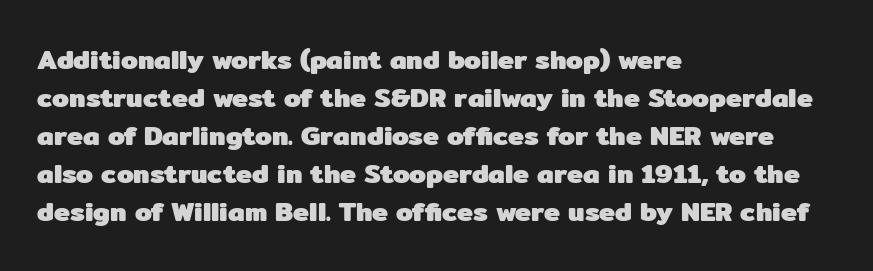
Nothing unusual about the tracking: characters are spaced as the font intends. Glance below the letters and you will spot only blank space. Designer's note — italics off, roman on. Alignment: flush left.
